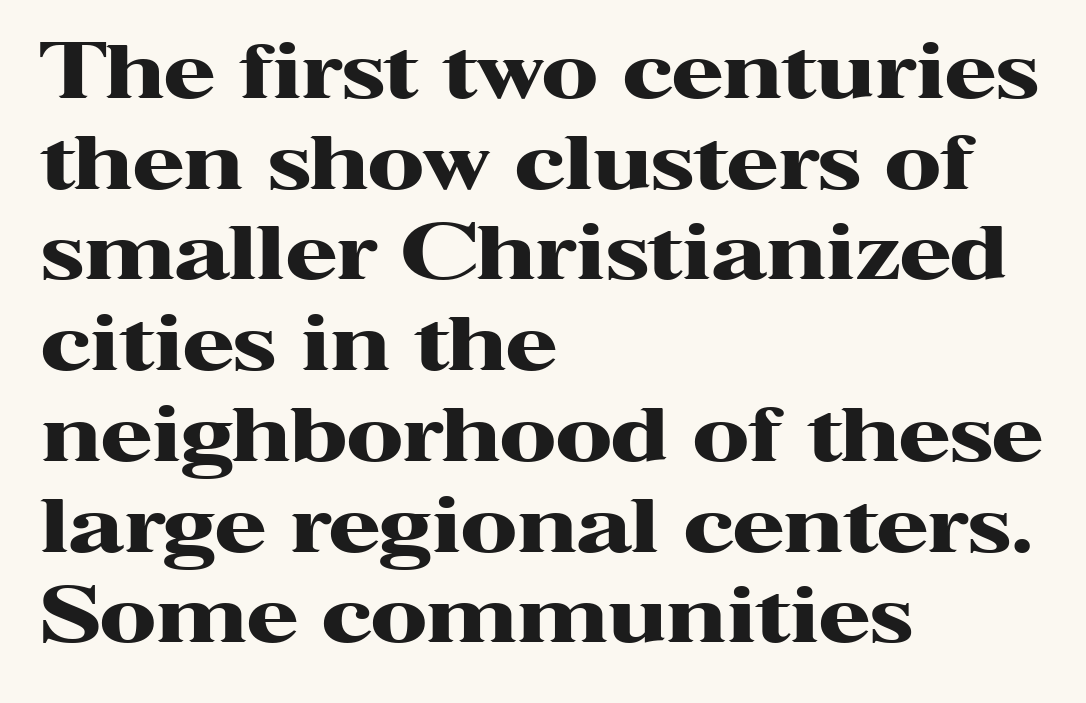
{"serif": "yes", "italic": "no", "bold": "yes", "weight": "heavy", "width": "wide", "stroke_contrast": "high", "x_height": "medium", "monospaced": "no", "underline": "no", "align": "left", "line_spacing_ratio": 1.21, "letter_spacing": "normal", "letter_spacing_em": 0.0, "glyph_px": 75}
